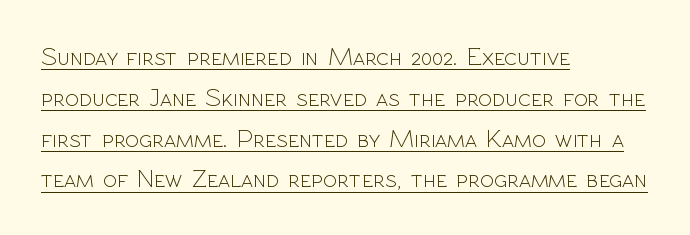
{"italic": "no", "bold": "no", "underline": "yes", "align": "left", "line_spacing": "normal", "line_spacing_ratio": 1.57, "letter_spacing": "normal", "letter_spacing_em": 0.0, "glyph_px": 26}
